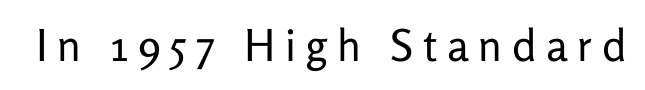
The image shows 44 px regular-weight sans-serif type, upright; set unusually wide letter spacing (+0.22 em), not underlined; low stroke contrast and a medium x-height.
